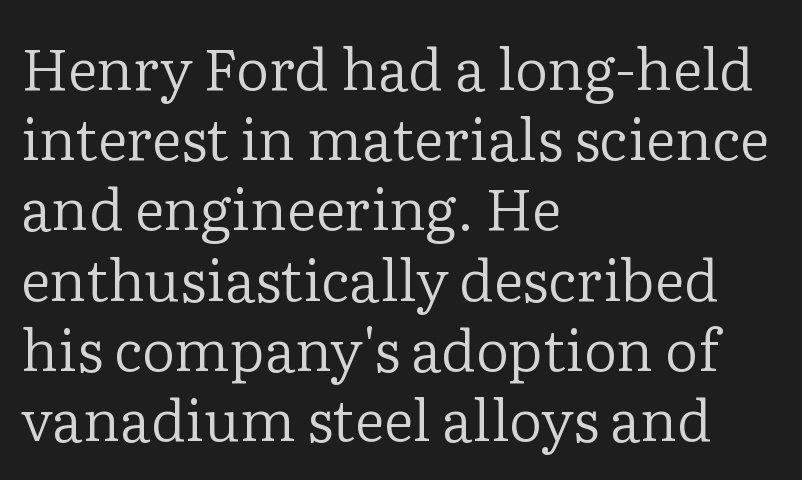
The passage shown is typed in a proportional face where columns would drift. Line beginnings align vertically; line endings do not. Anything drawn beneath the words? Only blank space. Bold? No — there's no thickening of the strokes. Vertical strokes here are truly vertical.
